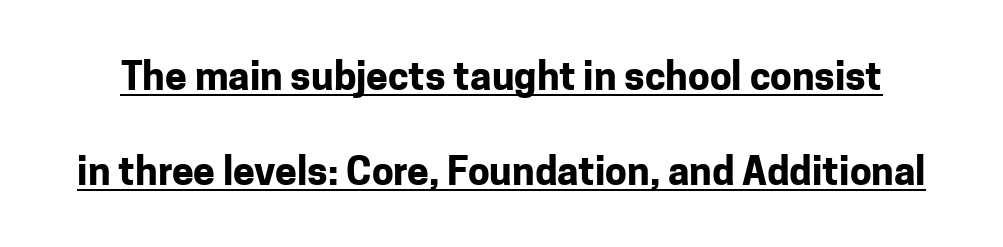
The image shows 39 px bold sans-serif type, upright; set loose line spacing (2.44x), normal letter spacing, underlined; low stroke contrast and a medium x-height.
